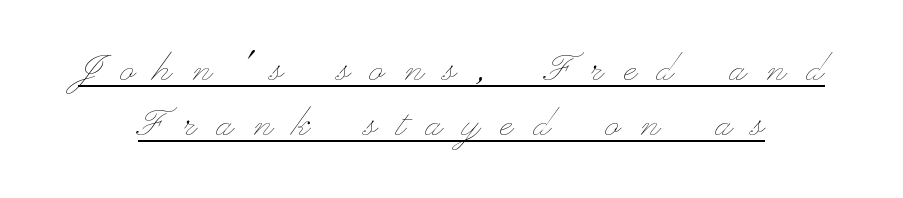
The image shows 48 px thin, wide type; set tight line spacing (1.14x), unusually wide letter spacing (+0.43 em), underlined; low stroke contrast and a small x-height.
